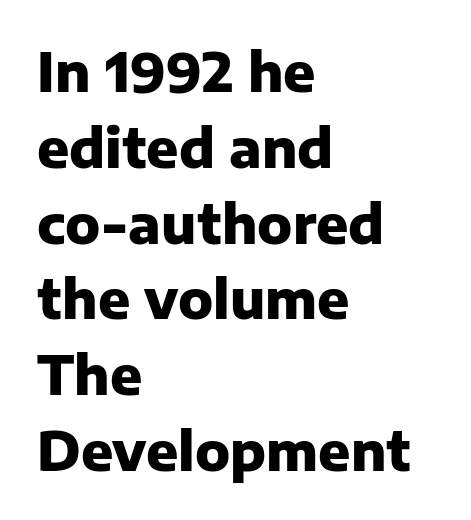
The image shows 53 px heavy sans-serif type, upright; set left-aligned, normal line spacing (1.43x), normal letter spacing, not underlined; low stroke contrast and a medium x-height.
